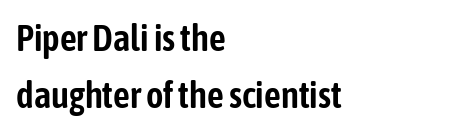
Q: Is the text italic (slanted)? A: No, it is upright.
Q: Is the typeface a serif or a sans-serif typeface? A: Sans-serif.
Q: Is the text underlined? A: No.
Q: How is the paragraph aligned? A: Left-aligned.
Q: Is the spacing between letters normal or unusually wide? A: Normal.
Q: Is the spacing between lines tight, normal or loose? A: Normal.
Q: Width (condensed, normal, or wide)? A: Condensed.
Q: Stroke contrast? A: Low.
Q: x-height? A: Medium.
Q: Monospaced? A: No.
